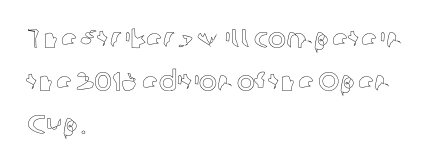
{"italic": "no", "underline": "no", "align": "left", "line_spacing": "normal", "line_spacing_ratio": 1.59, "letter_spacing": "normal", "letter_spacing_em": 0.0, "glyph_px": 27}
